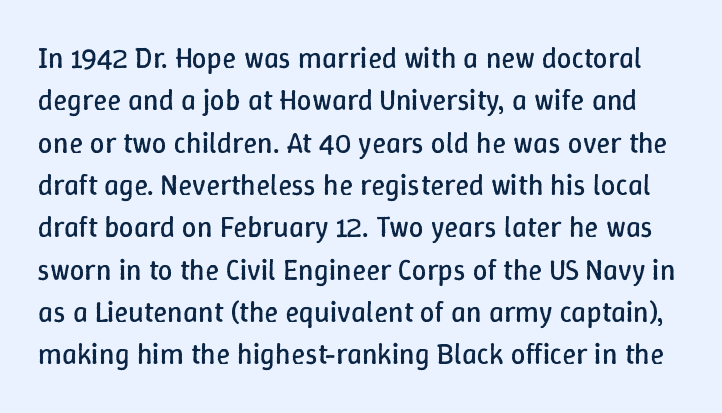
The image shows 29 px regular-weight type, upright; set normal line spacing (1.46x), normal letter spacing, not underlined; low stroke contrast and a medium x-height.
